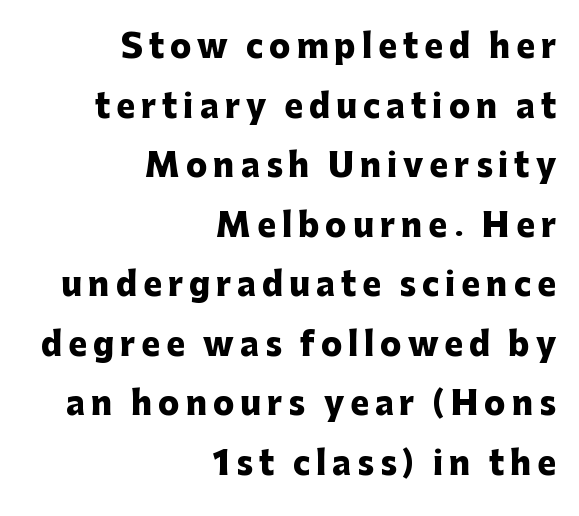
The image shows 32 px heavy sans-serif type, upright; set right-aligned, line spacing 1.86x, not underlined; low stroke contrast and a medium x-height.
